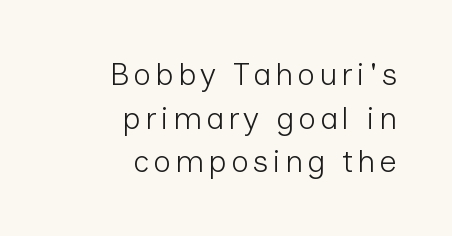
Q: Is the text bold? A: No.
Q: Is the text italic (slanted)? A: No, it is upright.
Q: Is the typeface a serif or a sans-serif typeface? A: Sans-serif.
Q: Is the text underlined? A: No.
Q: How is the paragraph aligned? A: Right-aligned.
Q: Is the spacing between lines tight, normal or loose? A: Normal.
Q: Width (condensed, normal, or wide)? A: Normal.
Q: Stroke contrast? A: Low.
Q: x-height? A: Medium.
Q: Monospaced? A: No.
